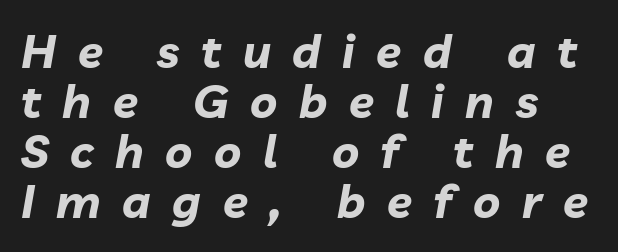
The image shows 46 px bold type, italic (leaning right); set left-aligned, tight line spacing (1.09x), unusually wide letter spacing (+0.47 em), not underlined; low stroke contrast and a medium x-height.
